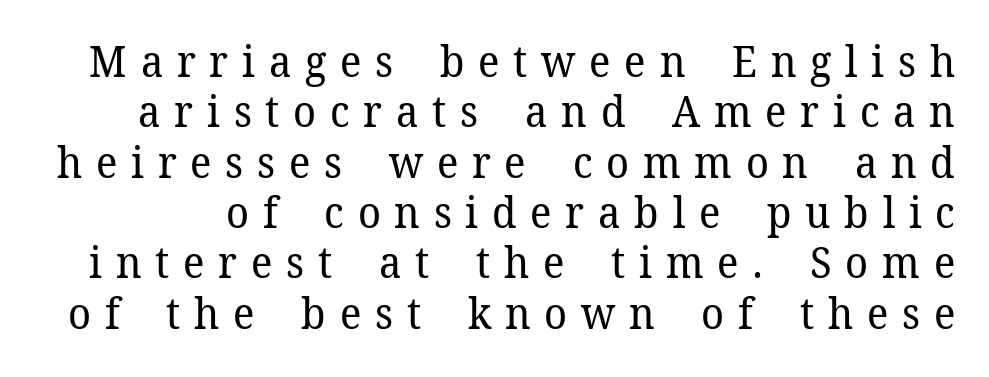
A quiet, ordinary-to-light weight characterises the typeface. Ascenders rise straight up at ninety degrees. The text was rendered using a seriffed face with decorative stroke endings. Do the characters align in a grid? No, the font is proportional. The type is letterspaced generously, with wide tracking.
